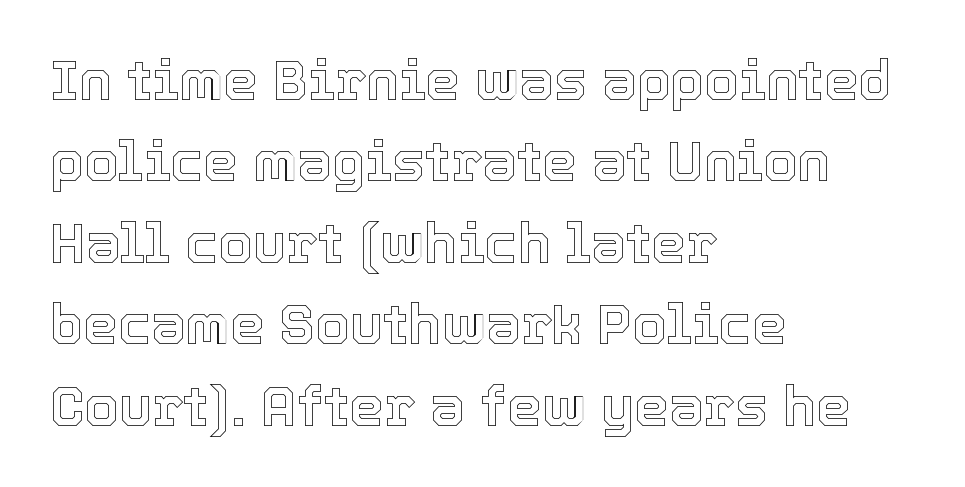
The image shows 55 px text type, upright; set left-aligned, normal line spacing (1.48x), normal letter spacing, not underlined; a medium x-height.
